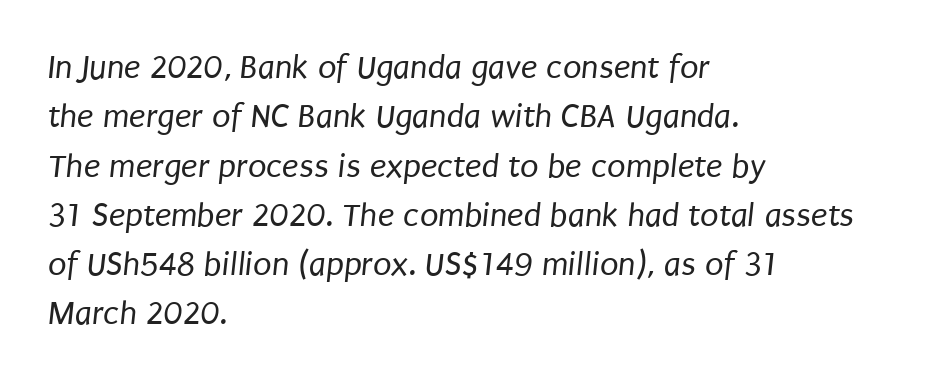
The letters advance in unequal steps, a hallmark of proportional type. A light-to-regular cut is what we see here. Notice how descenders clear the ascenders below comfortably — that's standard leading. Nothing unusual about the tracking: characters are spaced as the font intends.
